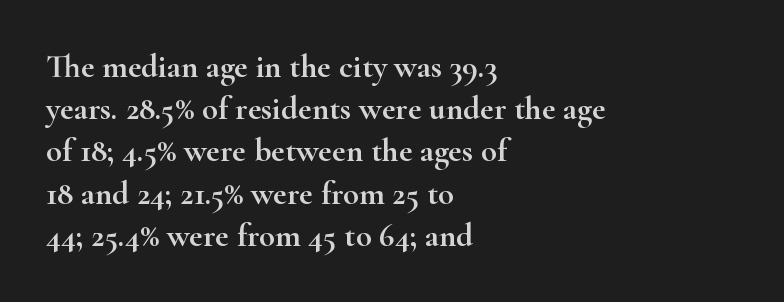
Q: Is the text italic (slanted)? A: No, it is upright.
Q: Is the typeface a serif or a sans-serif typeface? A: Serif.
Q: Is the text underlined? A: No.
Q: How is the paragraph aligned? A: Left-aligned.
Q: Is the spacing between letters normal or unusually wide? A: Normal.
Q: Is the spacing between lines tight, normal or loose? A: Normal.
Q: Width (condensed, normal, or wide)? A: Wide.
Q: Stroke contrast? A: High.
Q: x-height? A: Small.
Q: Monospaced? A: No.
